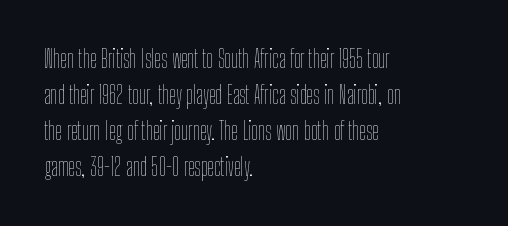
{"italic": "no", "bold": "no", "underline": "no", "align": "left", "line_spacing": "normal", "line_spacing_ratio": 1.5, "letter_spacing": "normal", "letter_spacing_em": 0.0, "glyph_px": 24}
